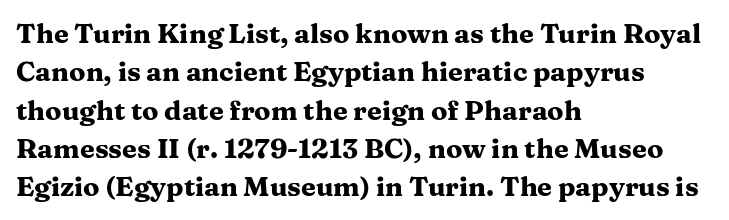
{"italic": "no", "bold": "yes", "underline": "no", "align": "left", "line_spacing": "normal", "line_spacing_ratio": 1.42, "letter_spacing": "normal", "letter_spacing_em": 0.0, "glyph_px": 27}
